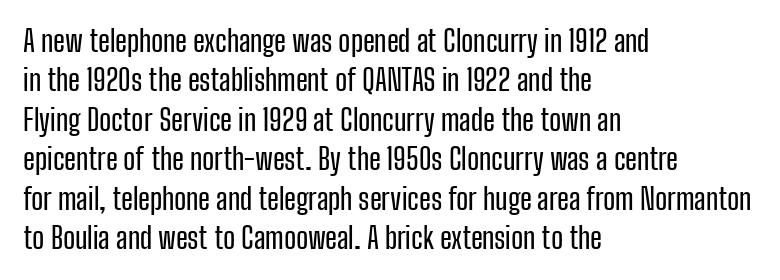
{"serif": "no", "italic": "no", "width": "condensed", "stroke_contrast": "low", "x_height": "medium", "monospaced": "no", "underline": "no", "align": "left", "line_spacing": "normal", "line_spacing_ratio": 1.36, "letter_spacing": "normal", "letter_spacing_em": 0.0, "glyph_px": 29}
